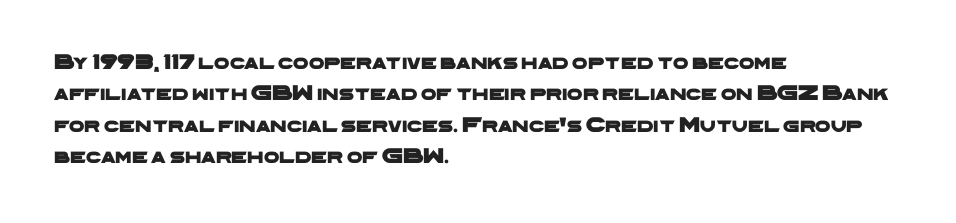
{"underline": "no", "align": "left", "line_spacing": "normal", "line_spacing_ratio": 1.43, "letter_spacing": "normal", "letter_spacing_em": 0.0, "glyph_px": 22}
